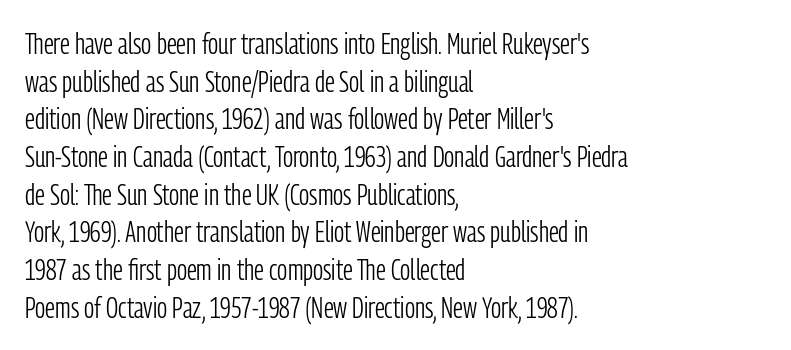
The image shows 29 px light, condensed sans-serif type, upright; set left-aligned, normal line spacing (1.3x), normal letter spacing, not underlined; low stroke contrast and a medium x-height.
